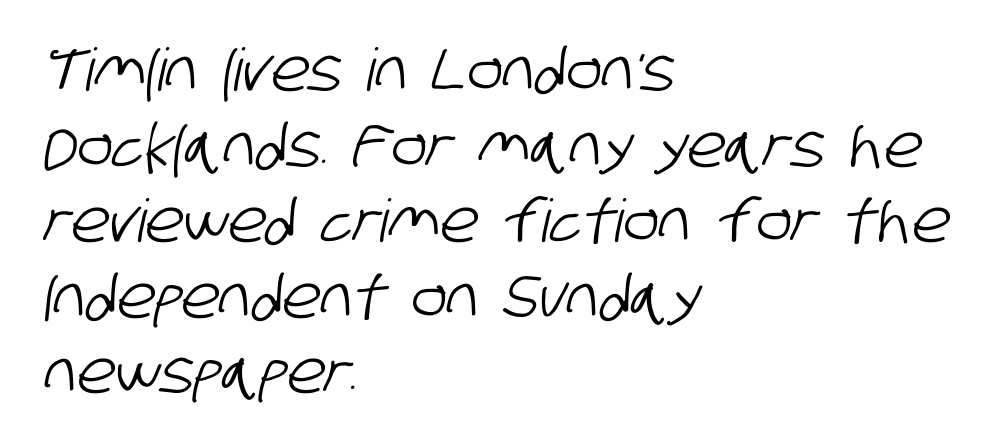
{"serif": "no", "width": "condensed", "stroke_contrast": "low", "x_height": "large", "monospaced": "no", "underline": "no", "align": "left", "line_spacing": "normal", "line_spacing_ratio": 1.28, "letter_spacing": "normal", "letter_spacing_em": 0.0, "glyph_px": 59}
